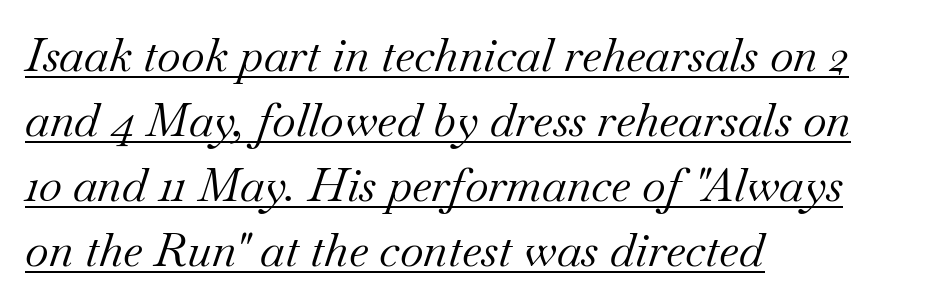
Q: Is the text bold? A: No.
Q: Is the text italic (slanted)? A: Yes, it leans right by about 18 degrees.
Q: Is the typeface a serif or a sans-serif typeface? A: Serif.
Q: Is the text underlined? A: Yes.
Q: How is the paragraph aligned? A: Left-aligned.
Q: Is the spacing between letters normal or unusually wide? A: Normal.
Q: Is the spacing between lines tight, normal or loose? A: Normal.
Q: Width (condensed, normal, or wide)? A: Normal.
Q: Stroke contrast? A: Medium.
Q: x-height? A: Small.
Q: Monospaced? A: No.
